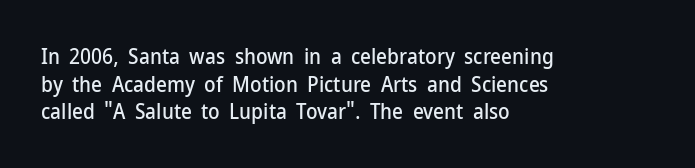
Q: Is the text italic (slanted)? A: No, it is upright.
Q: Is the text underlined? A: No.
Q: How is the paragraph aligned? A: Left-aligned.
Q: Is the spacing between letters normal or unusually wide? A: Normal.
Q: Is the spacing between lines tight, normal or loose? A: Normal.
